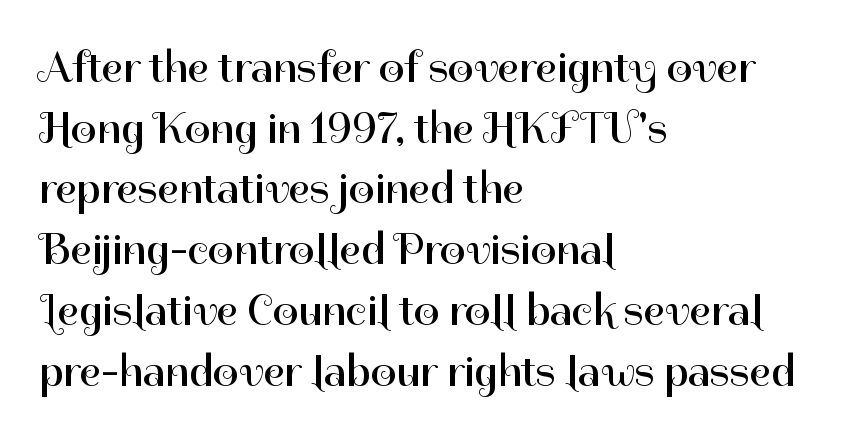
Q: Is the text bold? A: No.
Q: Is the text italic (slanted)? A: No, it is upright.
Q: Is the typeface a serif or a sans-serif typeface? A: Sans-serif.
Q: Is the text underlined? A: No.
Q: How is the paragraph aligned? A: Left-aligned.
Q: Is the spacing between letters normal or unusually wide? A: Normal.
Q: Is the spacing between lines tight, normal or loose? A: Normal.
Q: Width (condensed, normal, or wide)? A: Normal.
Q: Stroke contrast? A: High.
Q: x-height? A: Medium.
Q: Monospaced? A: No.
